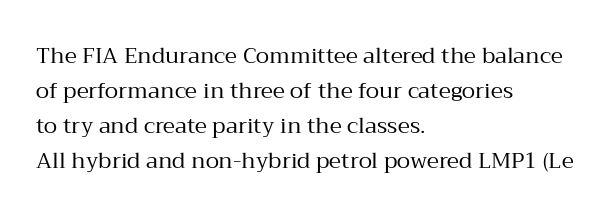
The image shows 22 px text type, upright; set left-aligned, normal line spacing (1.59x), normal letter spacing, not underlined.
